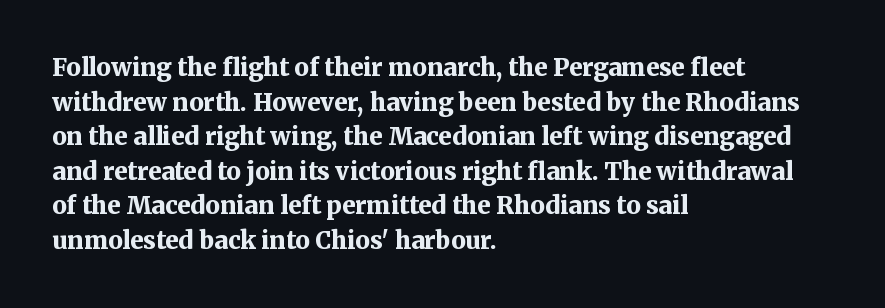
Q: Is the text bold? A: Yes.
Q: Is the text italic (slanted)? A: No, it is upright.
Q: Is the text underlined? A: No.
Q: How is the paragraph aligned? A: Left-aligned.
Q: Is the spacing between letters normal or unusually wide? A: Normal.
Q: Is the spacing between lines tight, normal or loose? A: Normal.
